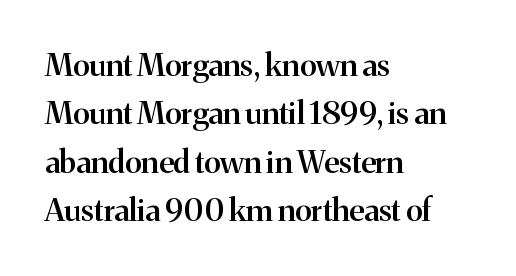
{"serif": "yes", "italic": "no", "bold": "semi", "weight": "semibold", "width": "normal", "stroke_contrast": "medium", "x_height": "medium", "monospaced": "no", "underline": "no", "align": "left", "line_spacing": "normal", "line_spacing_ratio": 1.56, "letter_spacing": "normal", "letter_spacing_em": 0.0, "glyph_px": 31}
